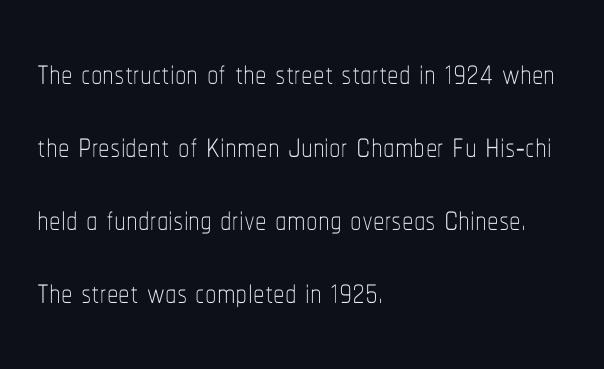
{"italic": "no", "bold": "no", "weight": "thin", "width": "condensed", "stroke_contrast": "low", "x_height": "medium", "monospaced": "no", "underline": "no", "align": "left", "line_spacing": "normal", "line_spacing_ratio": 1.59, "letter_spacing": "normal", "letter_spacing_em": 0.0, "glyph_px": 46}
